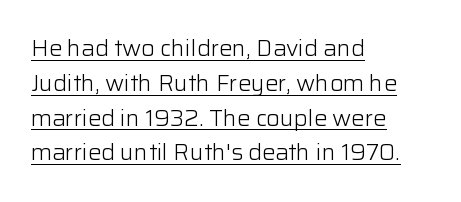
Casual observation: everything's shoved over to the left. No italicization has been applied; the sample stays upright. The block of text has a typical density, with ordinary space between rows. On a weight scale, this lands at 450 or below.
